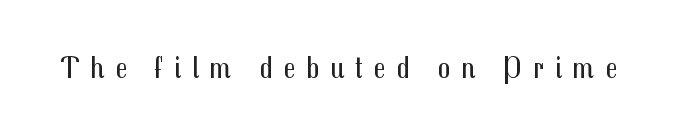
Glyph-to-glyph distance is far greater than everyday printed text. The characters are drawn with everyday or finer stroke widths. Character widths vary here, with narrow letters taking less room than wide ones. The space beneath each line is pristine and unruled.
